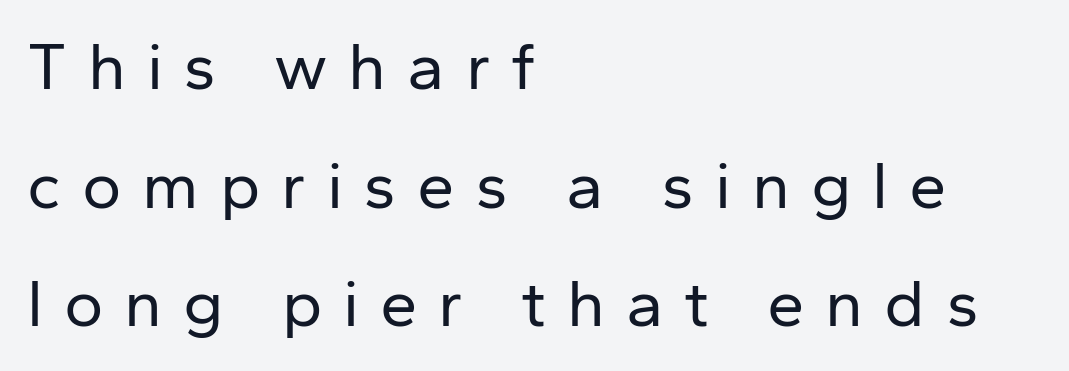
Check the space under the baseline: it is left empty. Proportional: the letters do not fall into vertical columns. If you drew a ruler down the left edge, every line would touch it. Style check: upright. Short note: letters widely spaced.
